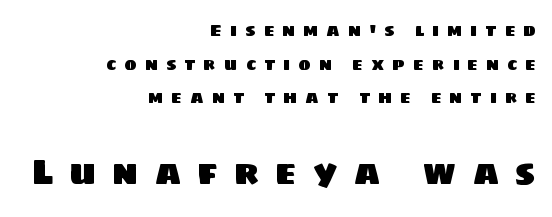
Q: Is the typeface a serif or a sans-serif typeface? A: Sans-serif.
Q: Is the text underlined? A: No.
Q: How is the paragraph aligned? A: Right-aligned.
Q: Is the spacing between letters normal or unusually wide? A: Unusually wide.
Q: Is the spacing between lines tight, normal or loose? A: Loose.
Q: Which block of text is set in a larger size, the first (top) or the second (bottom)? A: The second (bottom) one.
Q: Width (condensed, normal, or wide)? A: Normal.
Q: Stroke contrast? A: Low.
Q: x-height? A: Large.
Q: Monospaced? A: No.
